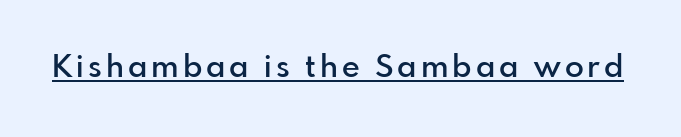
Q: Is the text bold? A: Semi-bold.
Q: Is the text italic (slanted)? A: No, it is upright.
Q: Is the typeface a serif or a sans-serif typeface? A: Sans-serif.
Q: Is the text underlined? A: Yes.
Q: Width (condensed, normal, or wide)? A: Normal.
Q: Stroke contrast? A: Low.
Q: x-height? A: Small.
Q: Monospaced? A: No.
